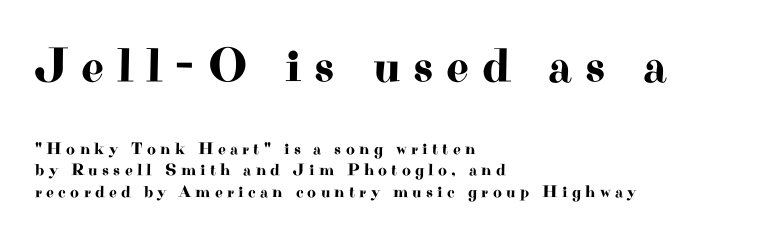
Q: Is the text italic (slanted)? A: No, it is upright.
Q: Is the typeface a serif or a sans-serif typeface? A: Serif.
Q: Is the text underlined? A: No.
Q: How is the paragraph aligned? A: Left-aligned.
Q: Is the spacing between letters normal or unusually wide? A: Unusually wide.
Q: Is the spacing between lines tight, normal or loose? A: Normal.
Q: Which block of text is set in a larger size, the first (top) or the second (bottom)? A: The first (top) one.
Q: Width (condensed, normal, or wide)? A: Wide.
Q: Stroke contrast? A: High.
Q: x-height? A: Small.
Q: Monospaced? A: No.
